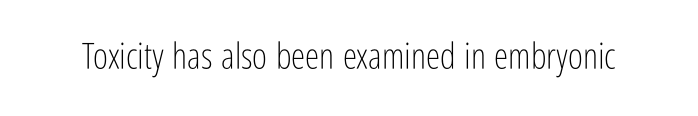
Letters have the restrained weight of plain body copy at most. Type without underlining. Do the letters lean? They stand straight. These lines are rendered in a variable-pitch font. Between one letter and the next there's only the usual sliver of space. Each letter's strokes conclude bluntly, with no projecting serifs.
